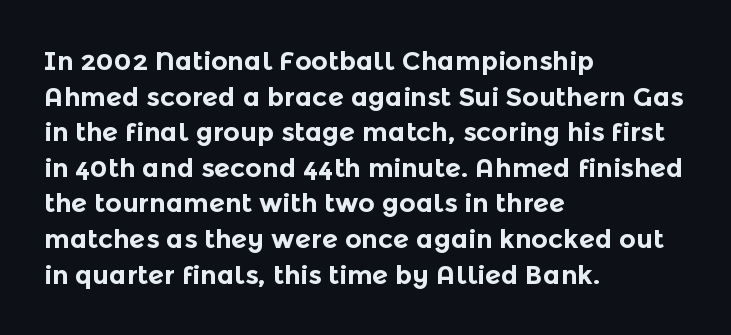
The image shows 26 px bold type, upright; set left-aligned, normal line spacing (1.37x), normal letter spacing, not underlined.
